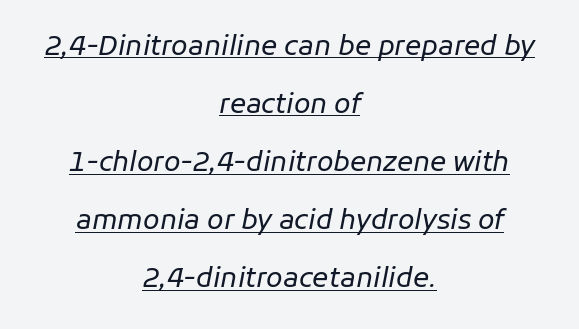
The image shows 27 px text type, italic (leaning right); set centered, loose line spacing (2.15x), normal letter spacing, underlined.
